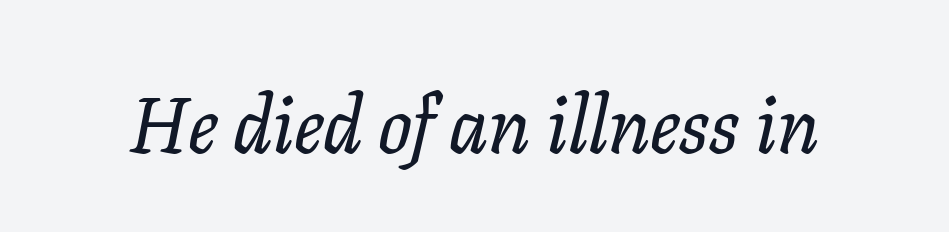
{"serif": "yes", "italic": "yes", "lean": "right", "slant_degrees": 11, "width": "normal", "stroke_contrast": "low", "x_height": "medium", "monospaced": "no", "underline": "no", "letter_spacing": "normal", "letter_spacing_em": 0.0, "glyph_px": 79}
